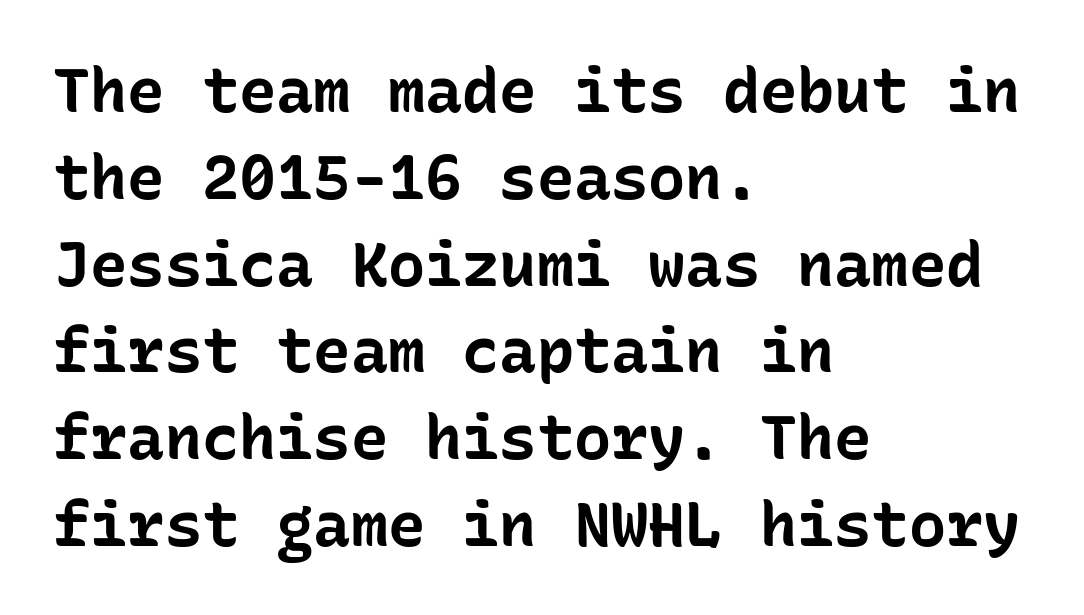
The typeface chosen for these lines omits serifs. Reading down the column, the eye jumps a familiar distance to each next line. Letters rest on an invisible, unmarked baseline. The horizontal fit of the characters is conventional and even. One-word summary of the alignment: left.
